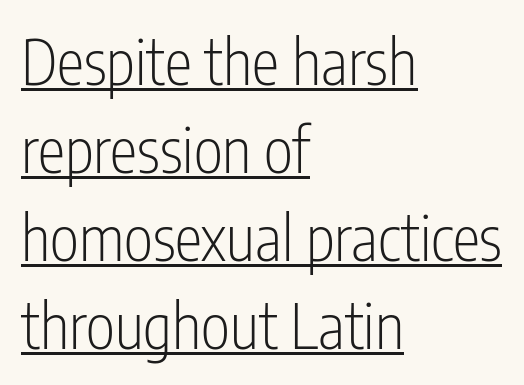
The image shows 62 px light, condensed sans-serif type, upright; set left-aligned, normal line spacing (1.42x), normal letter spacing, underlined; low stroke contrast and a medium x-height.
